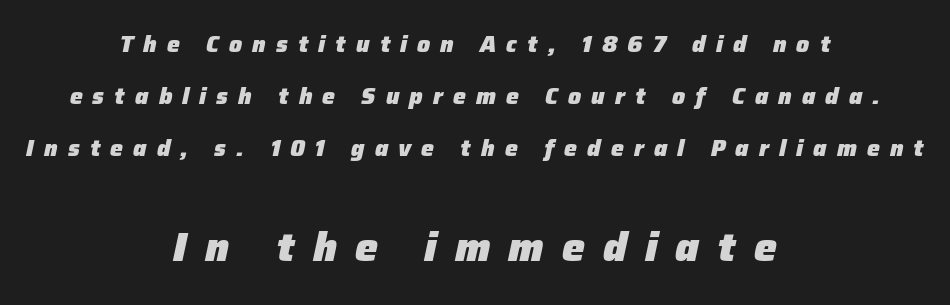
Q: Is the text bold? A: Yes.
Q: Is the text italic (slanted)? A: Yes, it leans right by about 12 degrees.
Q: Is the text underlined? A: No.
Q: How is the paragraph aligned? A: Centered.
Q: Is the spacing between letters normal or unusually wide? A: Unusually wide.
Q: Is the spacing between lines tight, normal or loose? A: Loose.
Q: Which block of text is set in a larger size, the first (top) or the second (bottom)? A: The second (bottom) one.
Q: Width (condensed, normal, or wide)? A: Normal.
Q: Stroke contrast? A: Low.
Q: x-height? A: Medium.
Q: Monospaced? A: No.
